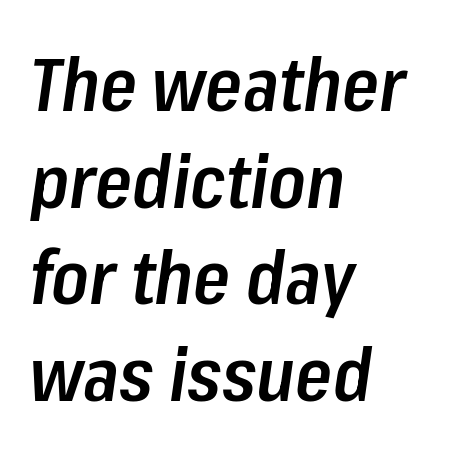
Nobody drew a line under any word here. Caption: semibold face, moderately heavy strokes. Slant detected: the letters are inclined. Here the glyphs are tracked normally, forming tight word shapes.
